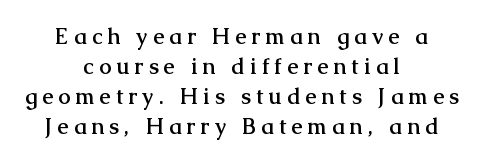
{"italic": "no", "bold": "yes", "underline": "no", "align": "center", "line_spacing": "normal", "line_spacing_ratio": 1.36, "letter_spacing": "wide", "letter_spacing_em": 0.24, "glyph_px": 22}
